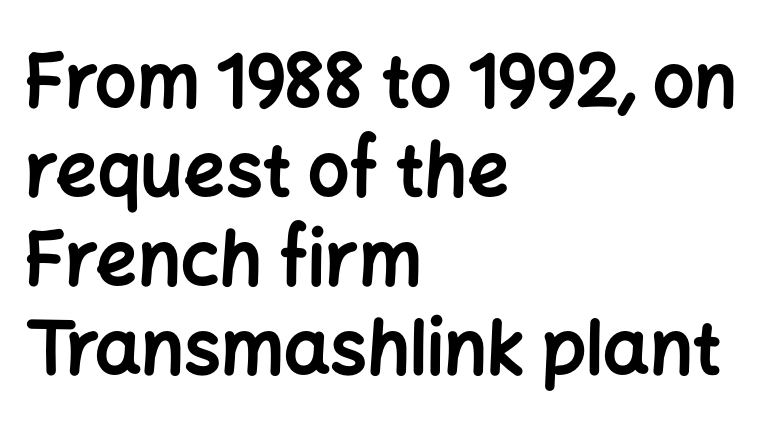
Notice how the stems are strictly vertical — no italics here. The face used here is proportionally spaced, like ordinary book or web type. The sample has been set heavy, in full bold. Bare-footed words on every line.
